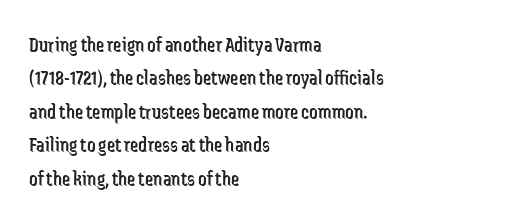
Q: Is the text bold? A: No.
Q: Is the text italic (slanted)? A: No, it is upright.
Q: Is the text underlined? A: No.
Q: How is the paragraph aligned? A: Left-aligned.
Q: Is the spacing between letters normal or unusually wide? A: Normal.
Q: Is the spacing between lines tight, normal or loose? A: Normal.
